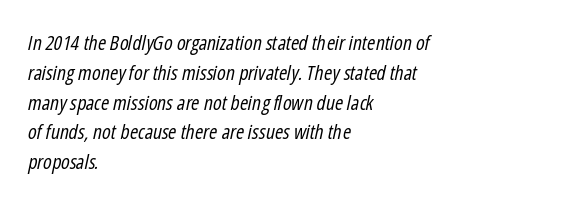
The glyphs look as if they've been sheared to an angle. Type without underlining. These lines keep a tight, regular rhythm from letter to letter. The rendering anchors every line to the left-hand side. Stems and bowls with no extra thickness — not bold. The leading is moderate, giving the passage an even texture.
